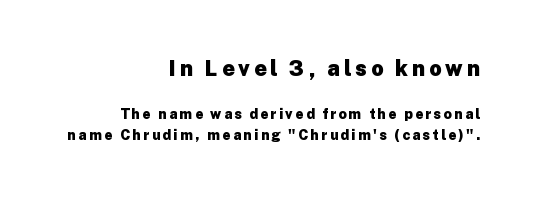
Q: Is the text bold? A: Yes.
Q: Is the text italic (slanted)? A: No, it is upright.
Q: Is the text underlined? A: No.
Q: How is the paragraph aligned? A: Right-aligned.
Q: Is the spacing between lines tight, normal or loose? A: Normal.
Q: Which block of text is set in a larger size, the first (top) or the second (bottom)? A: The first (top) one.
